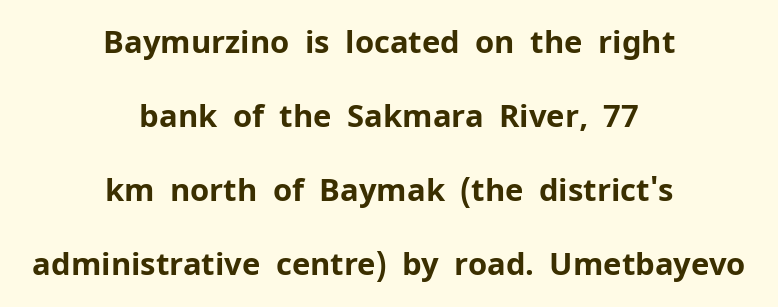
Q: Is the text bold? A: Yes.
Q: Is the text italic (slanted)? A: No, it is upright.
Q: Is the typeface a serif or a sans-serif typeface? A: Sans-serif.
Q: Is the text underlined? A: No.
Q: How is the paragraph aligned? A: Centered.
Q: Is the spacing between letters normal or unusually wide? A: Normal.
Q: Is the spacing between lines tight, normal or loose? A: Loose.
Q: Width (condensed, normal, or wide)? A: Normal.
Q: Stroke contrast? A: Low.
Q: x-height? A: Medium.
Q: Monospaced? A: No.
